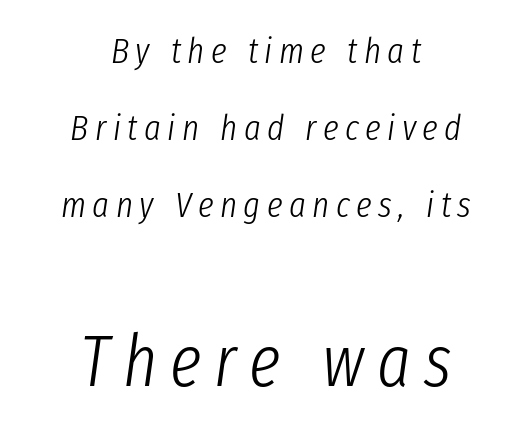
The letters look calm and open, with moderate or lighter stems. The following chunk of copy outweighs the initial chunk in type size. A typesetter would mark this as italic. The rendering positions every line midway between the sides. Check under the words: just untouched page. Think of a printed novel: that variable character pitch is what you see here.
